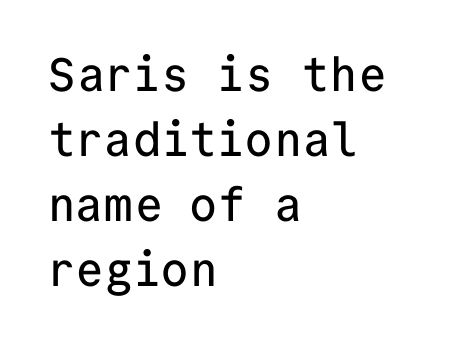
Q: Is the text italic (slanted)? A: No, it is upright.
Q: Is the typeface a serif or a sans-serif typeface? A: Sans-serif.
Q: Is the text underlined? A: No.
Q: How is the paragraph aligned? A: Left-aligned.
Q: Is the spacing between letters normal or unusually wide? A: Normal.
Q: Is the spacing between lines tight, normal or loose? A: Normal.
Q: Width (condensed, normal, or wide)? A: Normal.
Q: Stroke contrast? A: Low.
Q: x-height? A: Medium.
Q: Monospaced? A: Yes.
